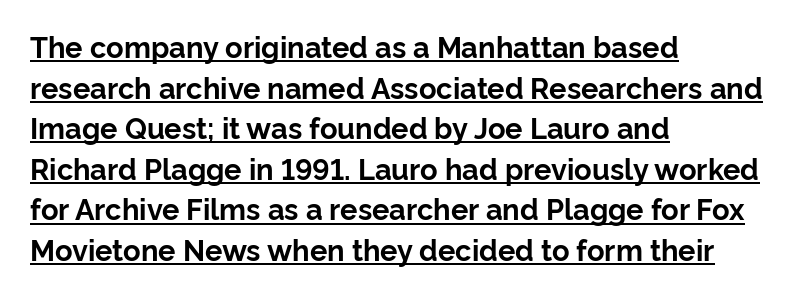
{"serif": "no", "italic": "no", "bold": "yes", "weight": "bold", "width": "normal", "stroke_contrast": "low", "x_height": "medium", "monospaced": "no", "underline": "yes", "align": "left", "line_spacing": "normal", "line_spacing_ratio": 1.4, "letter_spacing": "normal", "letter_spacing_em": 0.0, "glyph_px": 29}
